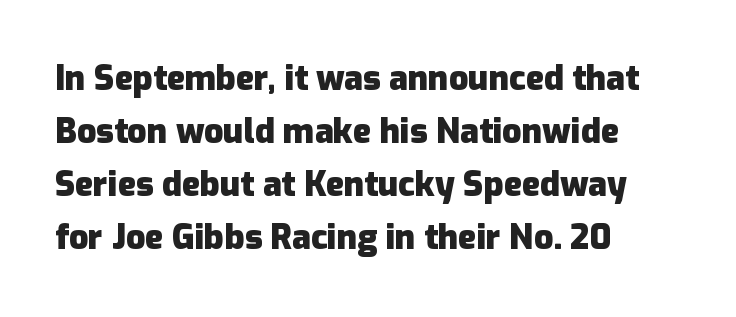
The image shows 34 px heavy sans-serif type, upright; set left-aligned, normal line spacing (1.56x), normal letter spacing, not underlined; low stroke contrast and a medium x-height.
